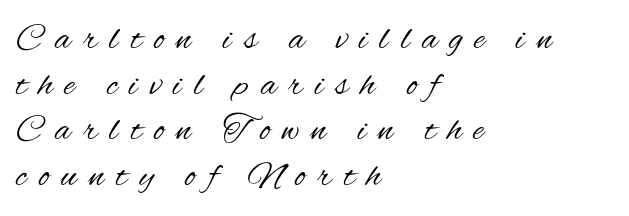
Varying glyph widths throughout — classic text-font behaviour. Just letters on the line, the space beneath them empty. The setting favours the left margin, as ordinary paragraphs usually do. The gaps between neighbouring characters are conspicuously large. Each letter's strokes conclude bluntly, with no projecting serifs.
